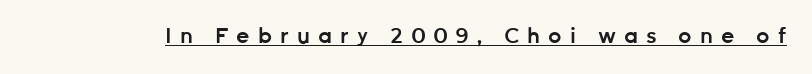
Q: Is the text bold? A: Semi-bold.
Q: Is the text italic (slanted)? A: No, it is upright.
Q: Is the text underlined? A: Yes.
Q: Is the spacing between letters normal or unusually wide? A: Unusually wide.
